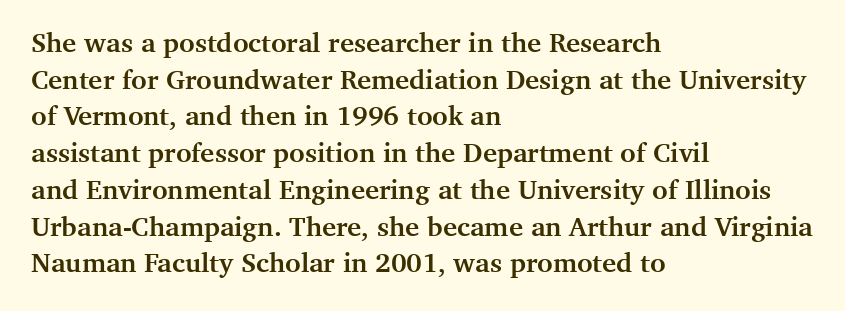
Q: Is the text bold? A: Yes.
Q: Is the text italic (slanted)? A: No, it is upright.
Q: Is the text underlined? A: No.
Q: How is the paragraph aligned? A: Left-aligned.
Q: Is the spacing between letters normal or unusually wide? A: Normal.
Q: Is the spacing between lines tight, normal or loose? A: Normal.
